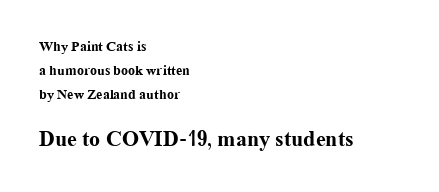
The image shows 22 px bold type, upright; set left-aligned, normal line spacing (1.7x), normal letter spacing, not underlined; the second (bottom) block is 1.57x larger.
